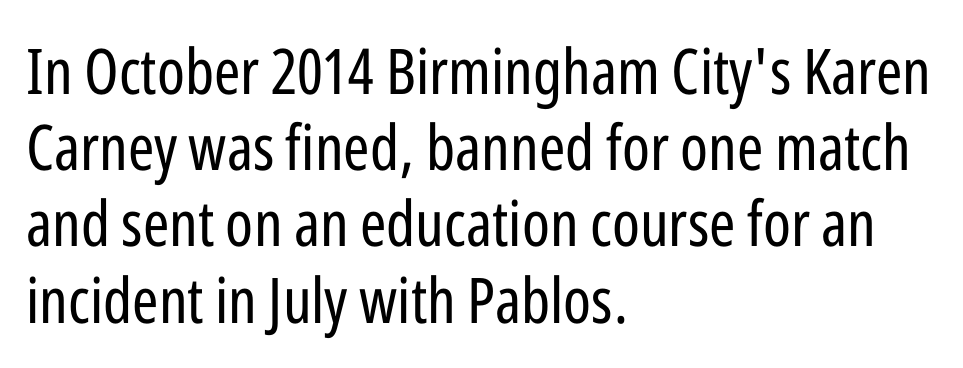
Q: Is the text bold? A: No.
Q: Is the text italic (slanted)? A: No, it is upright.
Q: Is the typeface a serif or a sans-serif typeface? A: Sans-serif.
Q: Is the text underlined? A: No.
Q: How is the paragraph aligned? A: Left-aligned.
Q: Is the spacing between letters normal or unusually wide? A: Normal.
Q: Width (condensed, normal, or wide)? A: Condensed.
Q: Stroke contrast? A: Low.
Q: x-height? A: Medium.
Q: Monospaced? A: No.
